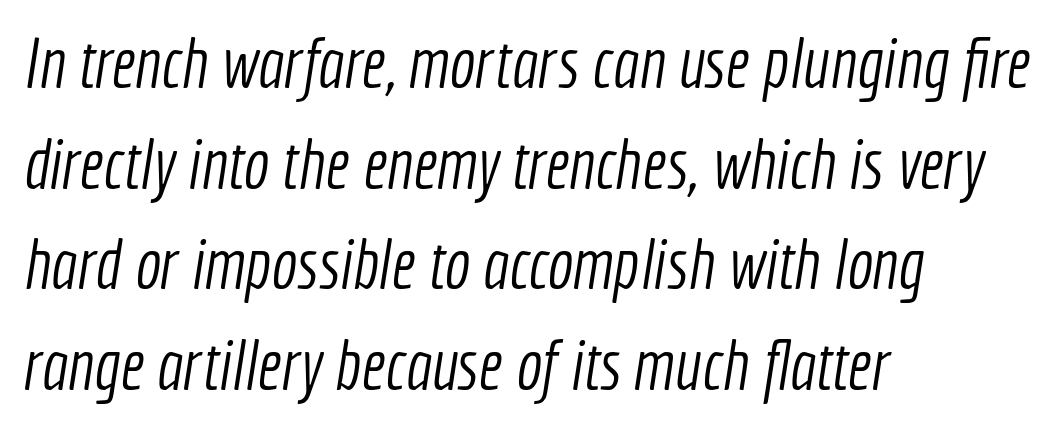
Q: Is the text bold? A: No.
Q: Is the typeface a serif or a sans-serif typeface? A: Sans-serif.
Q: Is the text underlined? A: No.
Q: How is the paragraph aligned? A: Left-aligned.
Q: Is the spacing between letters normal or unusually wide? A: Normal.
Q: Is the spacing between lines tight, normal or loose? A: Normal.
Q: Width (condensed, normal, or wide)? A: Condensed.
Q: x-height? A: Medium.
Q: Monospaced? A: No.
